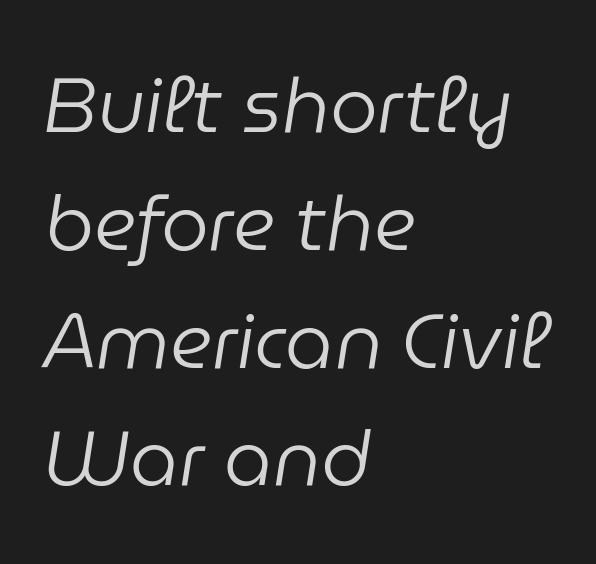
{"italic": "yes", "lean": "right", "slant_degrees": 9, "bold": "no", "weight": "regular", "width": "normal", "stroke_contrast": "low", "x_height": "medium", "monospaced": "no", "underline": "no", "align": "left", "line_spacing": "normal", "line_spacing_ratio": 1.55, "letter_spacing": "normal", "letter_spacing_em": 0.0, "glyph_px": 76}
